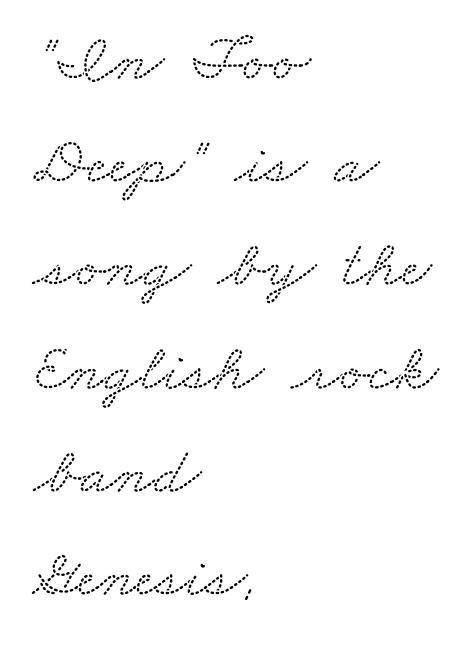
Underline: absent. Regarding leading, the lines here are spaced in the standard way. Line starts are locked; line ends wander. Letter spacing: default.
